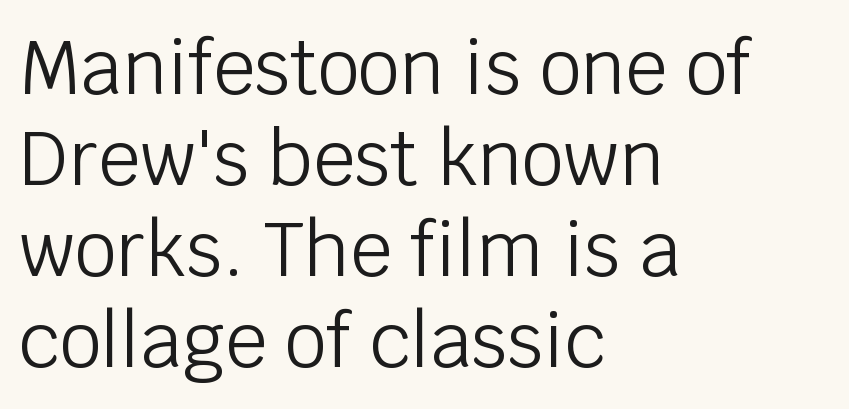
The image shows 74 px light sans-serif type, upright; set left-aligned, line spacing 1.23x, normal letter spacing, not underlined; low stroke contrast and a large x-height.
